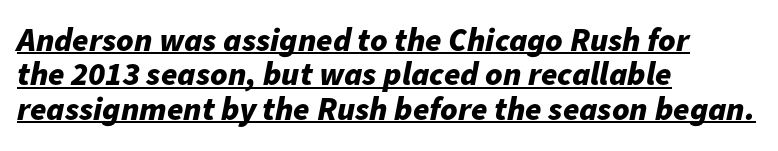
The rendering keeps characters at their native spacing. Weight: bold. The vertical gap from one line to the next is small. Notice how the stems are inclined rather than vertical — that's the hallmark of italics. Think of a printed novel: that variable character pitch is what you see here. What decoration does the sample have? An underline.
